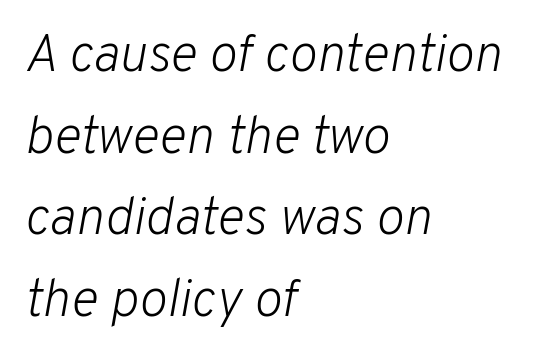
Q: Is the text bold? A: No.
Q: Is the text italic (slanted)? A: Yes, it leans right by about 10 degrees.
Q: Is the text underlined? A: No.
Q: How is the paragraph aligned? A: Left-aligned.
Q: Is the spacing between letters normal or unusually wide? A: Normal.
Q: Is the spacing between lines tight, normal or loose? A: Normal.
Q: Width (condensed, normal, or wide)? A: Normal.
Q: Stroke contrast? A: Low.
Q: x-height? A: Medium.
Q: Monospaced? A: No.
